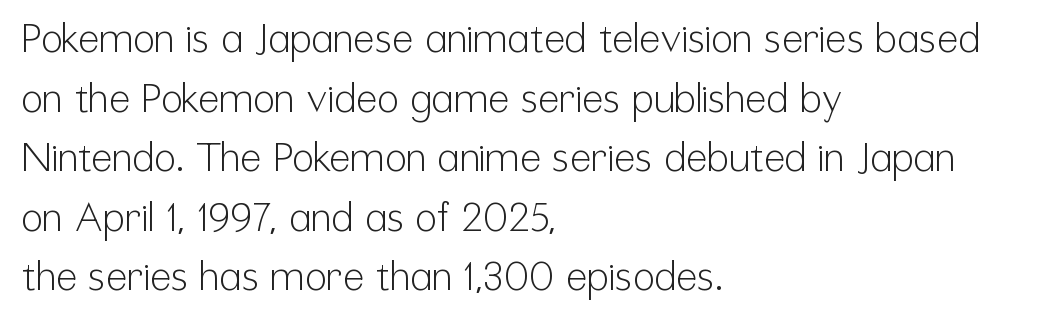
Q: Is the text bold? A: No.
Q: Is the text italic (slanted)? A: No, it is upright.
Q: Is the typeface a serif or a sans-serif typeface? A: Sans-serif.
Q: Is the text underlined? A: No.
Q: How is the paragraph aligned? A: Left-aligned.
Q: Is the spacing between letters normal or unusually wide? A: Normal.
Q: Is the spacing between lines tight, normal or loose? A: Normal.
Q: Width (condensed, normal, or wide)? A: Condensed.
Q: Stroke contrast? A: Low.
Q: x-height? A: Medium.
Q: Monospaced? A: No.
